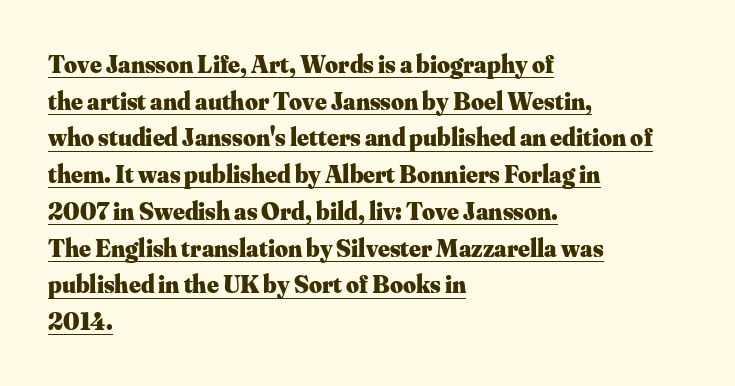
Q: Is the text bold? A: Yes.
Q: Is the text italic (slanted)? A: No, it is upright.
Q: Is the text underlined? A: Yes.
Q: How is the paragraph aligned? A: Left-aligned.
Q: Is the spacing between letters normal or unusually wide? A: Normal.
Q: Is the spacing between lines tight, normal or loose? A: Normal.
